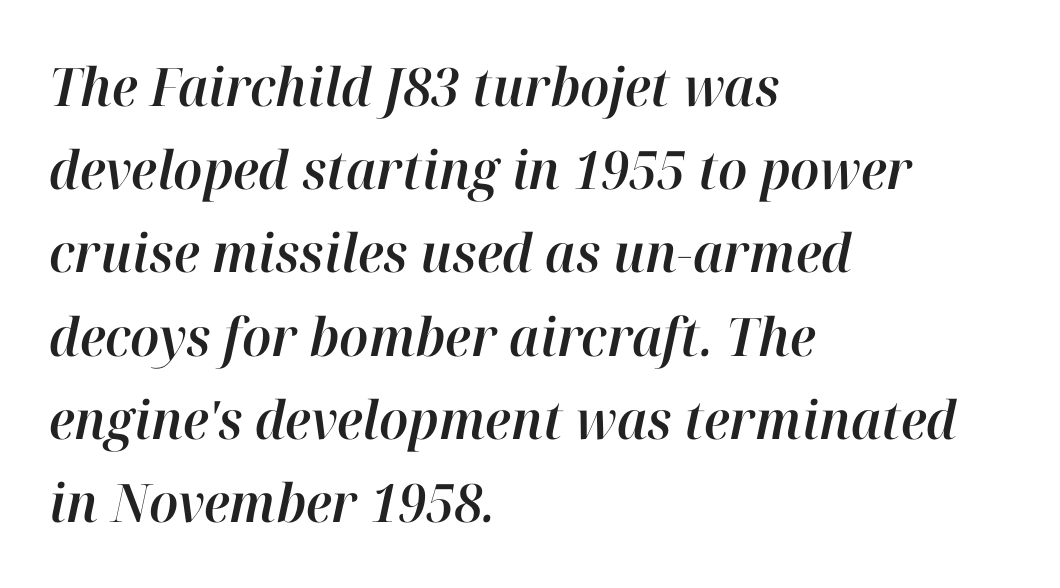
Q: Is the text italic (slanted)? A: Yes, it leans right by about 12 degrees.
Q: Is the text underlined? A: No.
Q: How is the paragraph aligned? A: Left-aligned.
Q: Is the spacing between letters normal or unusually wide? A: Normal.
Q: Is the spacing between lines tight, normal or loose? A: Normal.
Q: Width (condensed, normal, or wide)? A: Normal.
Q: Stroke contrast? A: High.
Q: x-height? A: Medium.
Q: Monospaced? A: No.
